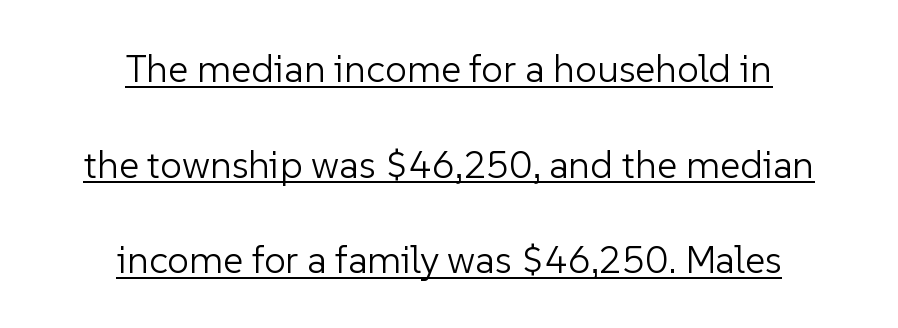
{"serif": "no", "italic": "no", "bold": "no", "weight": "light", "width": "normal", "stroke_contrast": "low", "x_height": "medium", "monospaced": "no", "underline": "yes", "align": "center", "line_spacing": "loose", "line_spacing_ratio": 2.45, "letter_spacing": "normal", "letter_spacing_em": 0.0, "glyph_px": 39}
